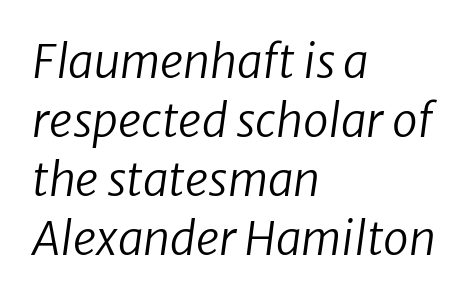
{"serif": "no", "bold": "no", "weight": "regular", "width": "normal", "stroke_contrast": "low", "x_height": "medium", "monospaced": "no", "underline": "no", "align": "left", "line_spacing": "normal", "line_spacing_ratio": 1.28, "letter_spacing": "normal", "letter_spacing_em": 0.0, "glyph_px": 46}
